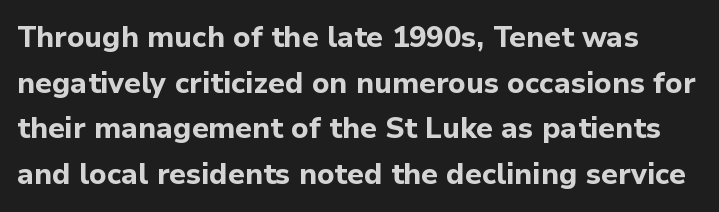
Evenly set lines give the paragraph a standard silhouette. Weight check: bold — yes, fully. This is sans-serif lettering, the kind often seen on screens and signage. A typesetter would call this proportional, since set widths differ per character. Beneath every word, the page is bare. Glyph-to-glyph distance matches everyday printed text.
